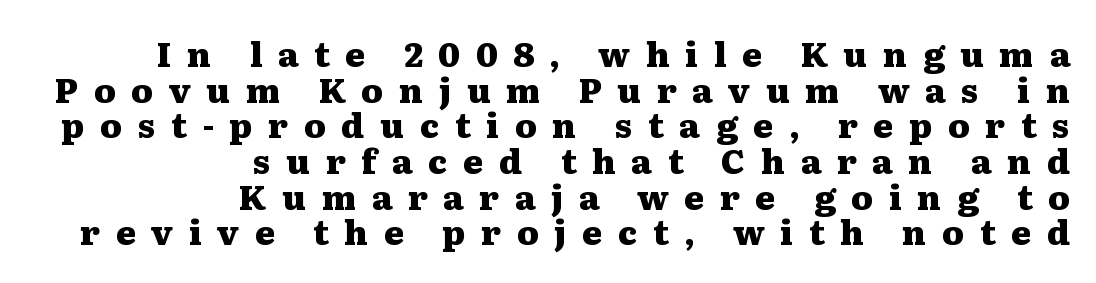
{"serif": "yes", "italic": "no", "bold": "yes", "weight": "heavy", "width": "wide", "stroke_contrast": "medium", "x_height": "medium", "monospaced": "no", "underline": "no", "align": "right", "line_spacing": "tight", "line_spacing_ratio": 1.05, "letter_spacing": "wide", "letter_spacing_em": 0.46, "glyph_px": 34}
